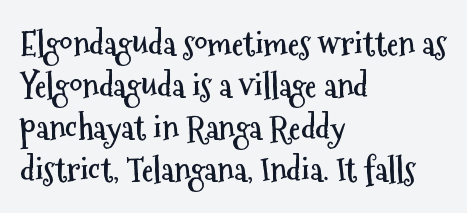
The image shows 33 px semibold, condensed sans-serif type, upright; set left-aligned, normal line spacing (1.27x), normal letter spacing, not underlined; medium stroke contrast and a medium x-height.
